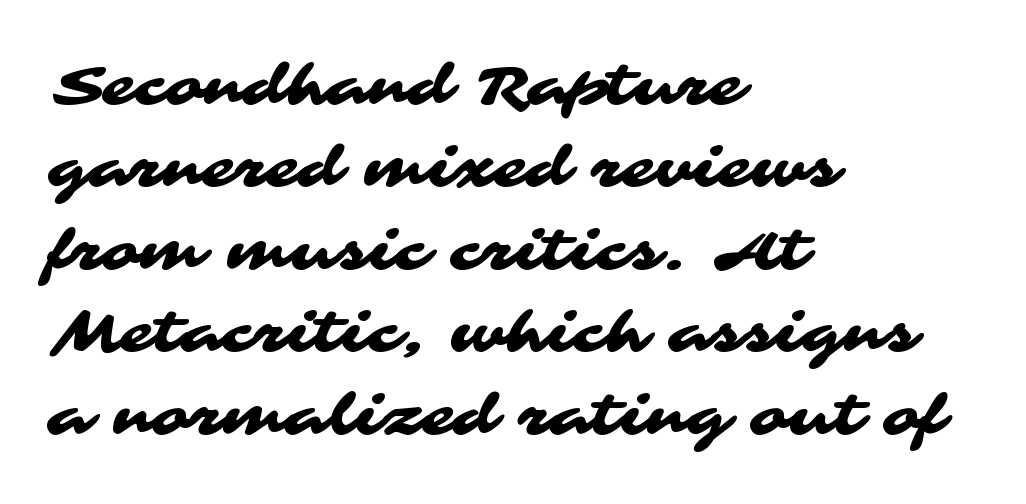
Q: Is the typeface a serif or a sans-serif typeface? A: Sans-serif.
Q: Is the text underlined? A: No.
Q: How is the paragraph aligned? A: Left-aligned.
Q: Is the spacing between letters normal or unusually wide? A: Normal.
Q: Is the spacing between lines tight, normal or loose? A: Normal.
Q: Width (condensed, normal, or wide)? A: Wide.
Q: Stroke contrast? A: Medium.
Q: x-height? A: Medium.
Q: Monospaced? A: No.
